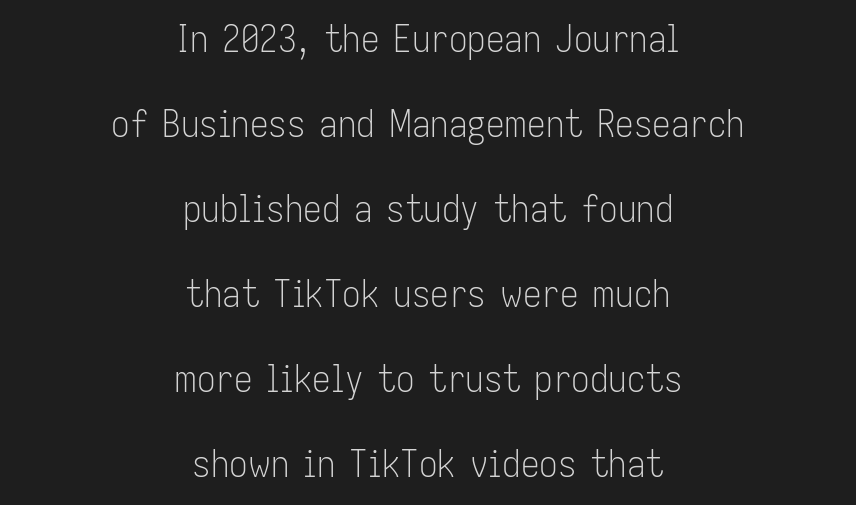
Q: Is the text bold? A: No.
Q: Is the text italic (slanted)? A: No, it is upright.
Q: Is the typeface a serif or a sans-serif typeface? A: Sans-serif.
Q: Is the text underlined? A: No.
Q: How is the paragraph aligned? A: Centered.
Q: Is the spacing between letters normal or unusually wide? A: Normal.
Q: Is the spacing between lines tight, normal or loose? A: Loose.
Q: Width (condensed, normal, or wide)? A: Condensed.
Q: Stroke contrast? A: Low.
Q: x-height? A: Medium.
Q: Monospaced? A: No.
